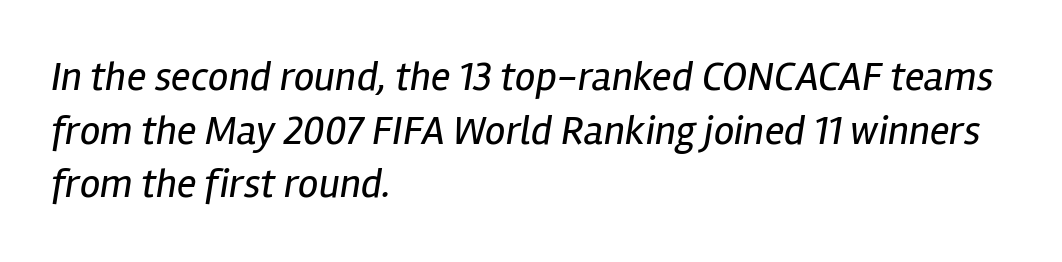
{"italic": "yes", "lean": "right", "slant_degrees": 12, "bold": "no", "weight": "regular", "width": "condensed", "stroke_contrast": "low", "x_height": "medium", "monospaced": "no", "underline": "no", "align": "left", "line_spacing": "normal", "line_spacing_ratio": 1.31, "letter_spacing": "normal", "letter_spacing_em": 0.0, "glyph_px": 41}
